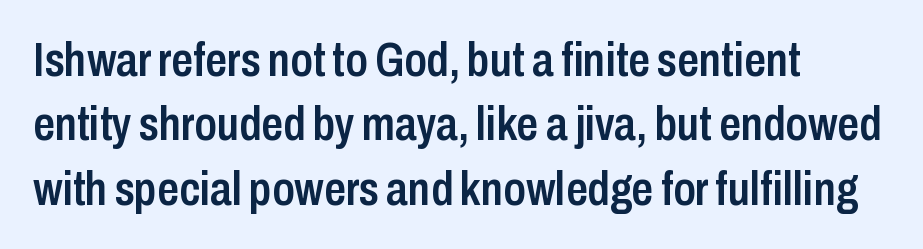
{"serif": "no", "italic": "no", "bold": "semi", "weight": "semibold", "width": "condensed", "stroke_contrast": "low", "x_height": "medium", "monospaced": "no", "underline": "no", "align": "left", "line_spacing": "normal", "line_spacing_ratio": 1.34, "letter_spacing": "normal", "letter_spacing_em": 0.0, "glyph_px": 48}
